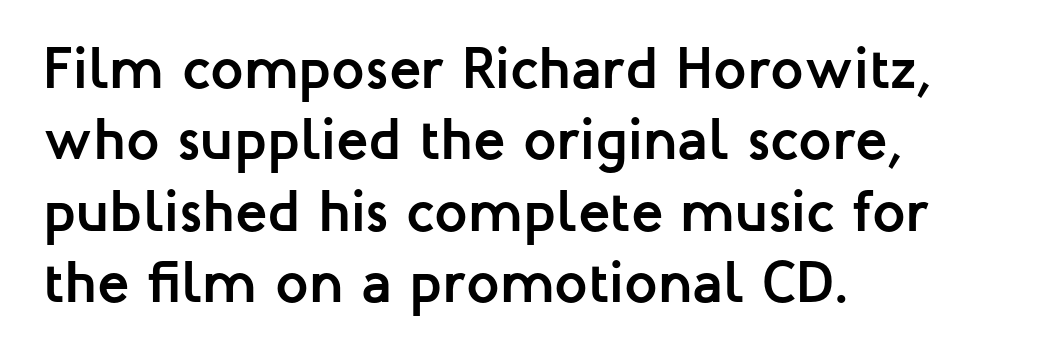
The image shows 59 px semibold sans-serif type, upright; set left-aligned, line spacing 1.21x, normal letter spacing, not underlined; low stroke contrast and a medium x-height.
